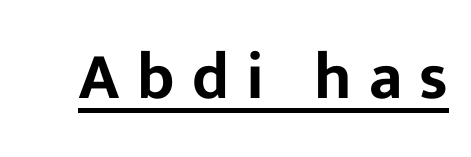
Q: Is the text italic (slanted)? A: No, it is upright.
Q: Is the typeface a serif or a sans-serif typeface? A: Sans-serif.
Q: Is the text underlined? A: Yes.
Q: Is the spacing between letters normal or unusually wide? A: Unusually wide.
Q: Width (condensed, normal, or wide)? A: Normal.
Q: Stroke contrast? A: Low.
Q: x-height? A: Medium.
Q: Monospaced? A: No.
